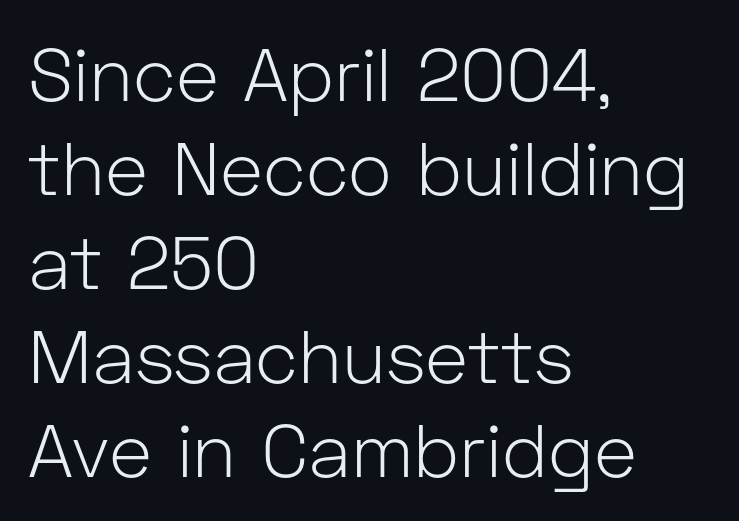
The image shows 74 px light sans-serif type, upright; set left-aligned, normal line spacing (1.27x), normal letter spacing, not underlined; low stroke contrast and a medium x-height.
